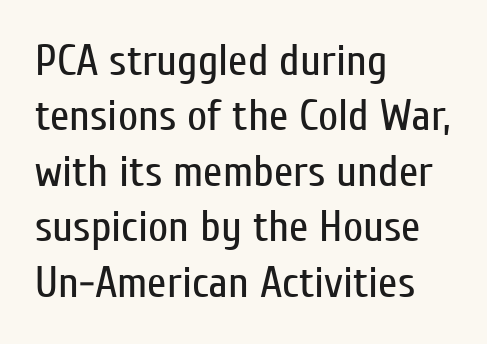
Reading down the block, your eye returns to a fixed left position each line. The letters stand straight up with perfectly vertical stems. Each letter keeps its own natural width here, so spacing adapts to shape. The letters sit at their default tracking, neither squeezed nor spread.
